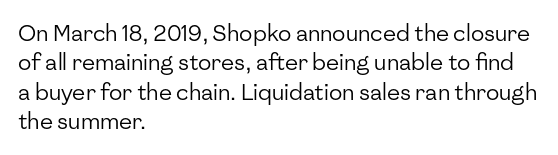
Q: Is the text bold? A: No.
Q: Is the text italic (slanted)? A: No, it is upright.
Q: Is the text underlined? A: No.
Q: How is the paragraph aligned? A: Left-aligned.
Q: Is the spacing between letters normal or unusually wide? A: Normal.
Q: Is the spacing between lines tight, normal or loose? A: Normal.
